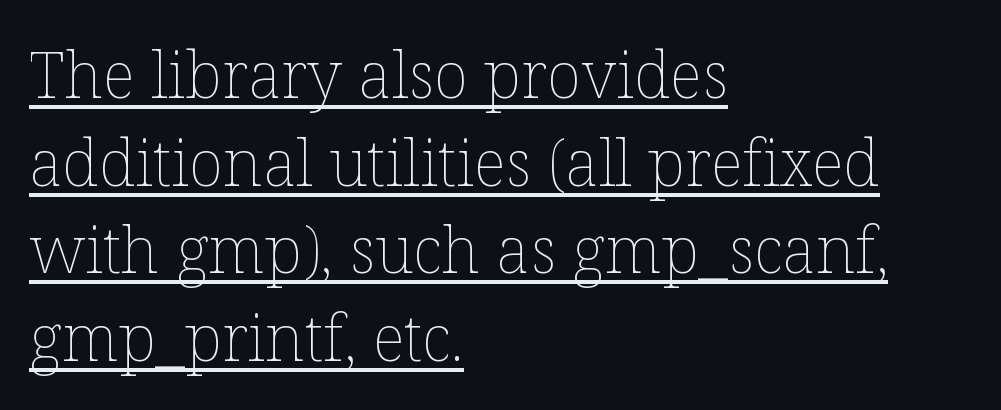
{"italic": "no", "bold": "no", "weight": "thin", "width": "normal", "stroke_contrast": "low", "x_height": "medium", "monospaced": "no", "underline": "yes", "align": "left", "line_spacing": "normal", "line_spacing_ratio": 1.37, "letter_spacing": "normal", "letter_spacing_em": 0.0, "glyph_px": 64}
